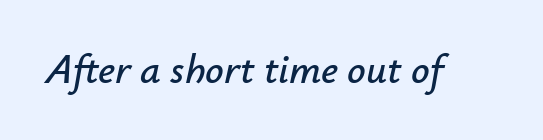
The image shows 41 px text type, italic (leaning right); set normal letter spacing, not underlined; low stroke contrast and a small x-height.
